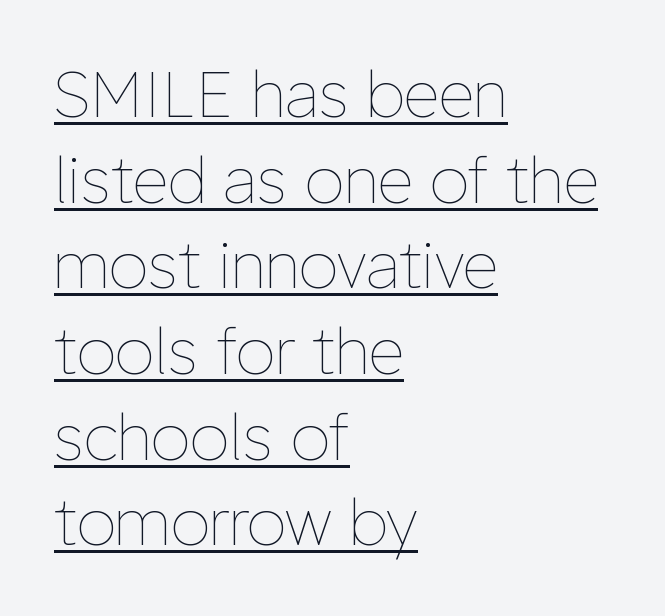
Q: Is the text bold? A: No.
Q: Is the text italic (slanted)? A: No, it is upright.
Q: Is the text underlined? A: Yes.
Q: How is the paragraph aligned? A: Left-aligned.
Q: Is the spacing between letters normal or unusually wide? A: Normal.
Q: Is the spacing between lines tight, normal or loose? A: Normal.
Q: Width (condensed, normal, or wide)? A: Normal.
Q: Stroke contrast? A: Low.
Q: x-height? A: Medium.
Q: Monospaced? A: No.
